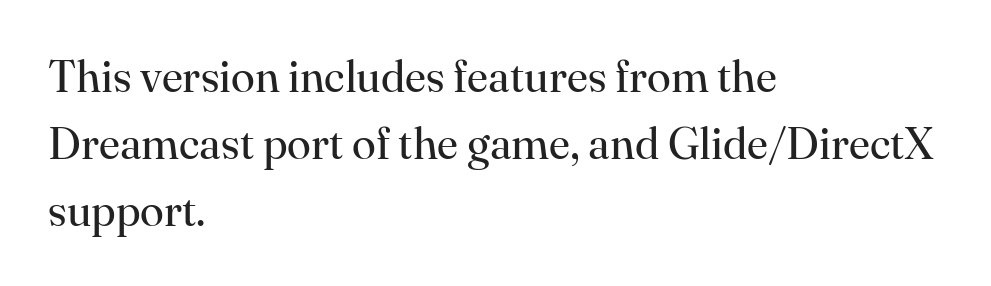
Q: Is the text bold? A: No.
Q: Is the text italic (slanted)? A: No, it is upright.
Q: Is the typeface a serif or a sans-serif typeface? A: Serif.
Q: Is the text underlined? A: No.
Q: How is the paragraph aligned? A: Left-aligned.
Q: Is the spacing between letters normal or unusually wide? A: Normal.
Q: Is the spacing between lines tight, normal or loose? A: Normal.
Q: Width (condensed, normal, or wide)? A: Normal.
Q: Stroke contrast? A: High.
Q: x-height? A: Small.
Q: Monospaced? A: No.
